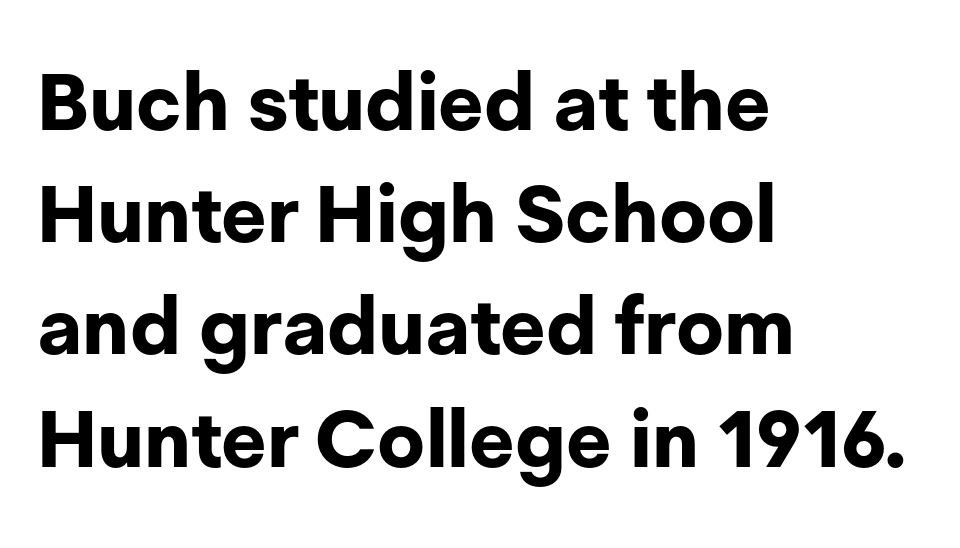
Spacing verdict: proportional, widths tailored to each character. Weight: bold. Where is the straight margin? On the left. In terms of posture, this sample is upright. Is there much room between lines? A standard amount, neither cramped nor airy.
